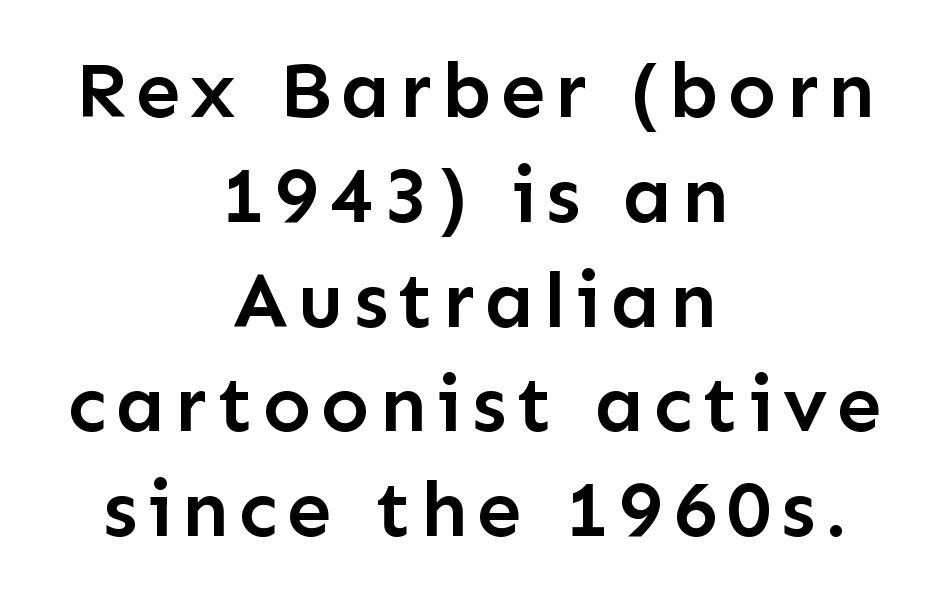
The image shows 80 px semibold sans-serif type, upright; set centered, normal line spacing (1.31x), not underlined; low stroke contrast and a medium x-height.
